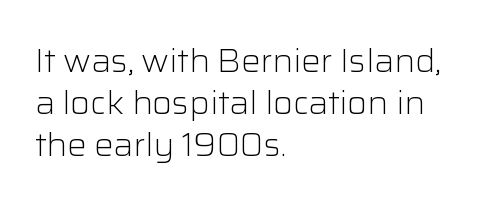
The image shows 32 px light sans-serif type, upright; set left-aligned, normal line spacing (1.31x), normal letter spacing, not underlined; low stroke contrast and a medium x-height.
